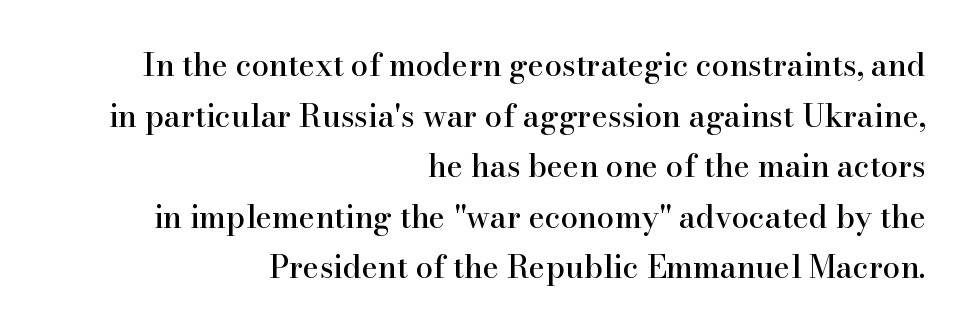
The typeface chosen for these lines features serifs. The rendering uses natural spacing where letterforms have individual widths. Compared with typical body copy, the letter spacing here is the same. Check under the words: just untouched page. The passage is arranged like a letterhead date or caption credit — flush right.
